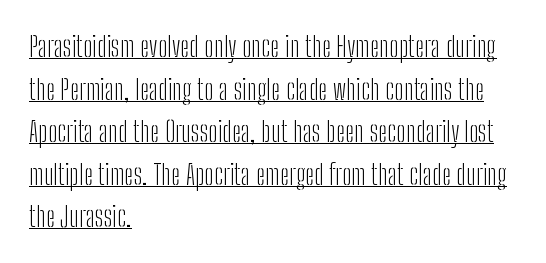
{"serif": "no", "italic": "no", "bold": "no", "weight": "light", "width": "condensed", "stroke_contrast": "low", "x_height": "medium", "monospaced": "no", "underline": "yes", "align": "left", "line_spacing": "normal", "line_spacing_ratio": 1.52, "letter_spacing": "normal", "letter_spacing_em": 0.0, "glyph_px": 28}
